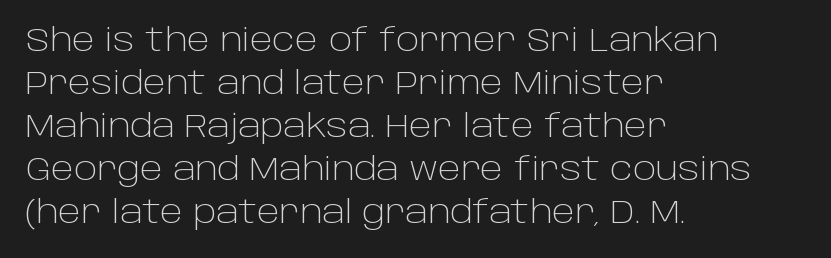
{"serif": "no", "italic": "no", "bold": "no", "weight": "light", "width": "normal", "stroke_contrast": "low", "x_height": "large", "monospaced": "no", "underline": "no", "align": "left", "line_spacing": "normal", "line_spacing_ratio": 1.39, "letter_spacing": "normal", "letter_spacing_em": 0.0, "glyph_px": 31}
